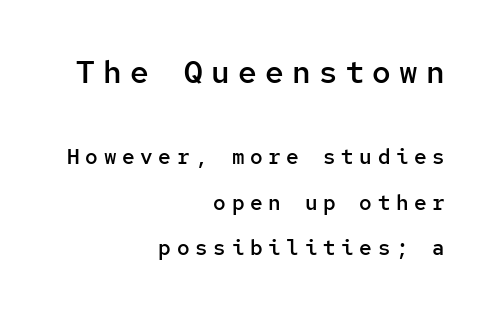
Q: Is the text bold? A: Semi-bold.
Q: Is the text italic (slanted)? A: No, it is upright.
Q: Is the typeface a serif or a sans-serif typeface? A: Sans-serif.
Q: Is the text underlined? A: No.
Q: How is the paragraph aligned? A: Right-aligned.
Q: Is the spacing between letters normal or unusually wide? A: Unusually wide.
Q: Is the spacing between lines tight, normal or loose? A: Loose.
Q: Which block of text is set in a larger size, the first (top) or the second (bottom)? A: The first (top) one.
Q: Width (condensed, normal, or wide)? A: Normal.
Q: Stroke contrast? A: Low.
Q: x-height? A: Medium.
Q: Monospaced? A: Yes.
